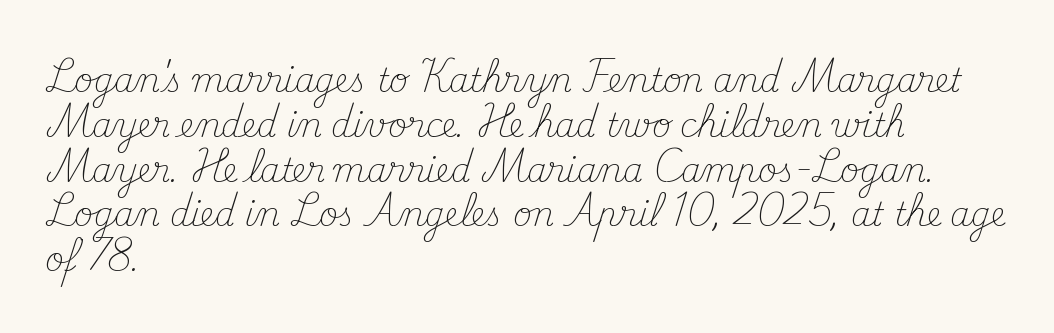
The image shows 32 px light serif type; set left-aligned, normal line spacing (1.4x), normal letter spacing, not underlined; medium stroke contrast and a small x-height.
